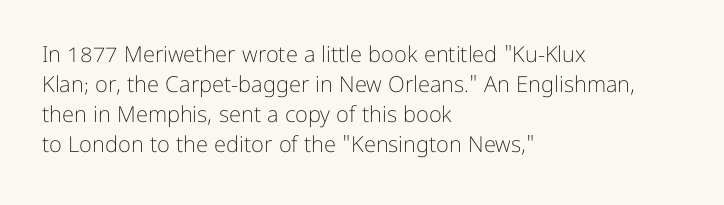
The image shows 22 px text type, upright; set left-aligned, normal line spacing (1.36x), normal letter spacing, not underlined.
